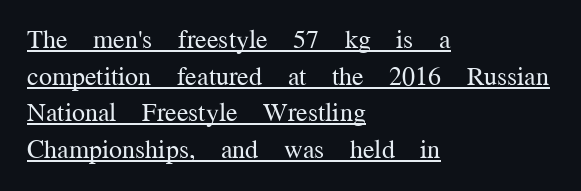
Q: Is the text bold? A: No.
Q: Is the text italic (slanted)? A: No, it is upright.
Q: Is the text underlined? A: Yes.
Q: How is the paragraph aligned? A: Left-aligned.
Q: Is the spacing between letters normal or unusually wide? A: Normal.
Q: Is the spacing between lines tight, normal or loose? A: Normal.
